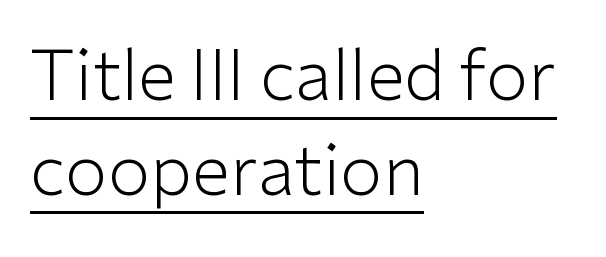
The image shows 69 px light sans-serif type, upright; set left-aligned, normal line spacing (1.37x), normal letter spacing, underlined; low stroke contrast and a medium x-height.
